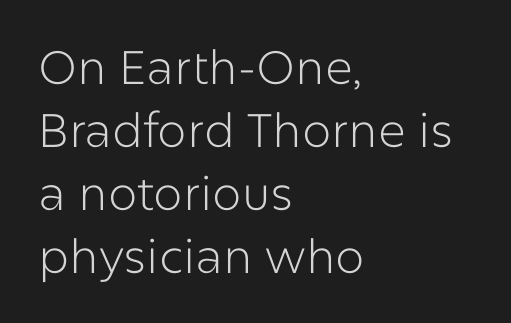
If you drew a line through each stem, it would be perfectly vertical. This sample has the flowing, uneven cadence of proportional lettering. The weight tops out at a normal text grade. Quick note: interline space is typical. Alignment: flush left.
